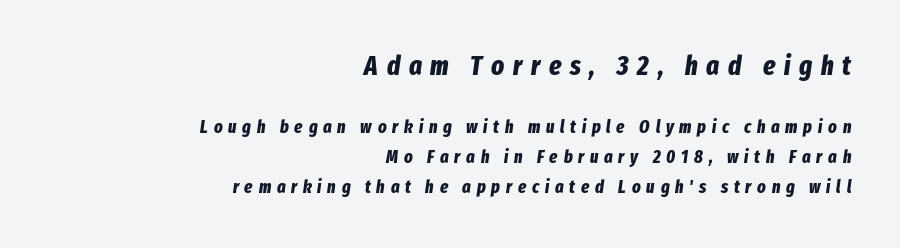
Q: Is the text bold? A: Yes.
Q: Is the text italic (slanted)? A: Yes, it leans right by about 8 degrees.
Q: Is the text underlined? A: No.
Q: How is the paragraph aligned? A: Right-aligned.
Q: Is the spacing between letters normal or unusually wide? A: Unusually wide.
Q: Is the spacing between lines tight, normal or loose? A: Normal.
Q: Which block of text is set in a larger size, the first (top) or the second (bottom)? A: The first (top) one.
